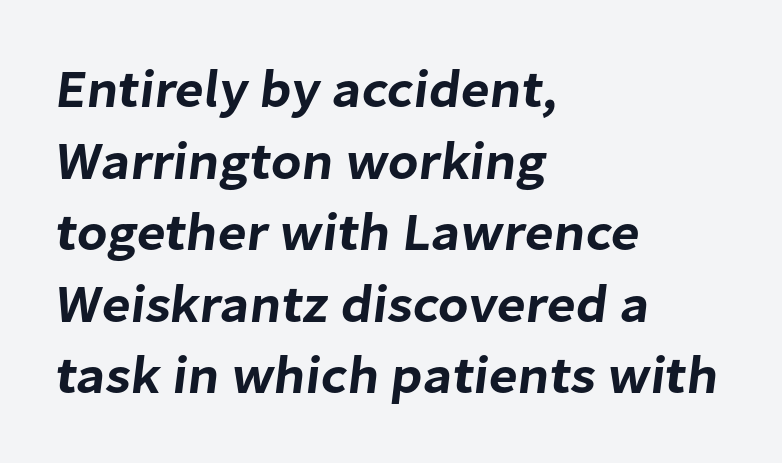
Q: Is the typeface a serif or a sans-serif typeface? A: Sans-serif.
Q: Is the text underlined? A: No.
Q: How is the paragraph aligned? A: Left-aligned.
Q: Is the spacing between letters normal or unusually wide? A: Normal.
Q: Is the spacing between lines tight, normal or loose? A: Normal.
Q: Width (condensed, normal, or wide)? A: Normal.
Q: Stroke contrast? A: Low.
Q: x-height? A: Medium.
Q: Monospaced? A: No.
